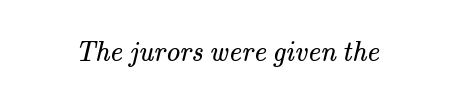
The image shows 28 px regular-weight serif type; set normal letter spacing, not underlined; medium stroke contrast and a small x-height.
